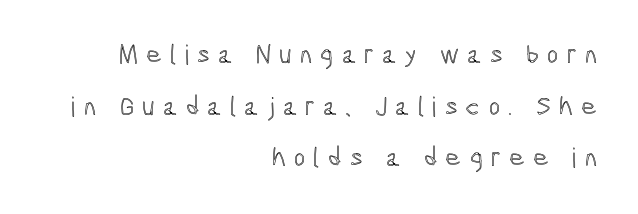
The image shows 27 px text type, upright; set right-aligned, loose line spacing (1.91x), unusually wide letter spacing (+0.3 em), not underlined.
